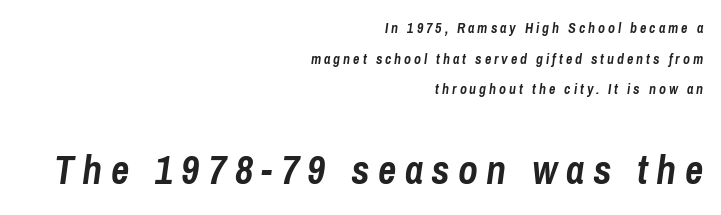
Q: Is the text bold? A: Yes.
Q: Is the text italic (slanted)? A: Yes, it leans right by about 8 degrees.
Q: Is the text underlined? A: No.
Q: How is the paragraph aligned? A: Right-aligned.
Q: Is the spacing between letters normal or unusually wide? A: Unusually wide.
Q: Is the spacing between lines tight, normal or loose? A: Loose.
Q: Which block of text is set in a larger size, the first (top) or the second (bottom)? A: The second (bottom) one.
Q: Width (condensed, normal, or wide)? A: Condensed.
Q: Stroke contrast? A: Low.
Q: x-height? A: Medium.
Q: Monospaced? A: No.
